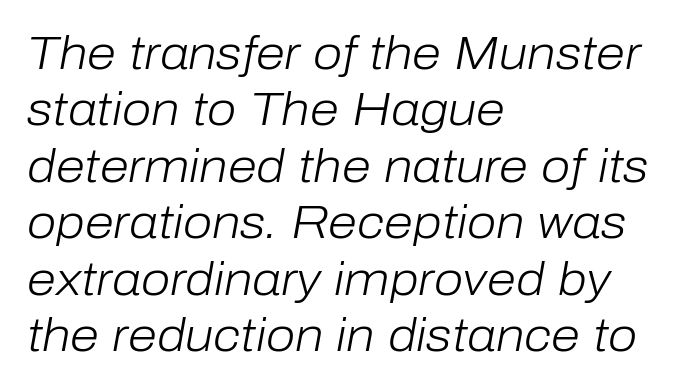
{"italic": "yes", "lean": "right", "slant_degrees": 10, "bold": "no", "weight": "light", "width": "normal", "stroke_contrast": "low", "x_height": "medium", "monospaced": "no", "underline": "no", "align": "left", "line_spacing_ratio": 1.2, "letter_spacing": "normal", "letter_spacing_em": 0.0, "glyph_px": 47}
